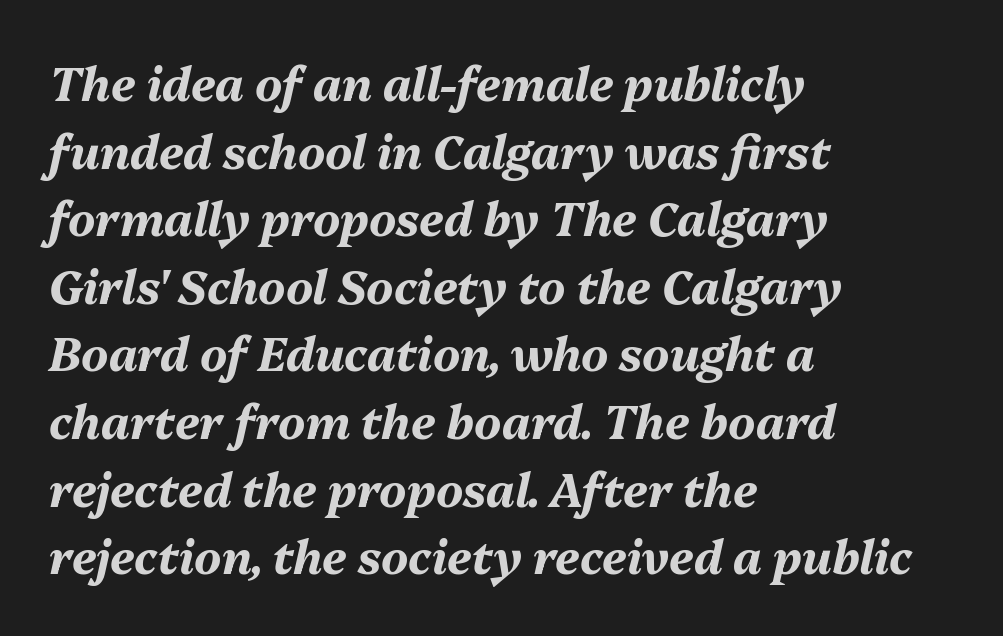
The image shows 46 px bold type, italic (leaning right); set left-aligned, normal line spacing (1.47x), normal letter spacing, not underlined; medium stroke contrast and a medium x-height.
